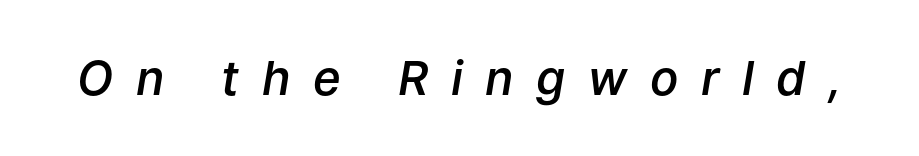
You could only call the tracking loose — the letters float apart. The sample has been set in demibold, a notch under bold. The lettering tilts uniformly, giving the passage an italic look. Letters rest on an invisible, unmarked baseline. Note the varied advance widths — an 'i' is clearly narrower than an 'm'.
